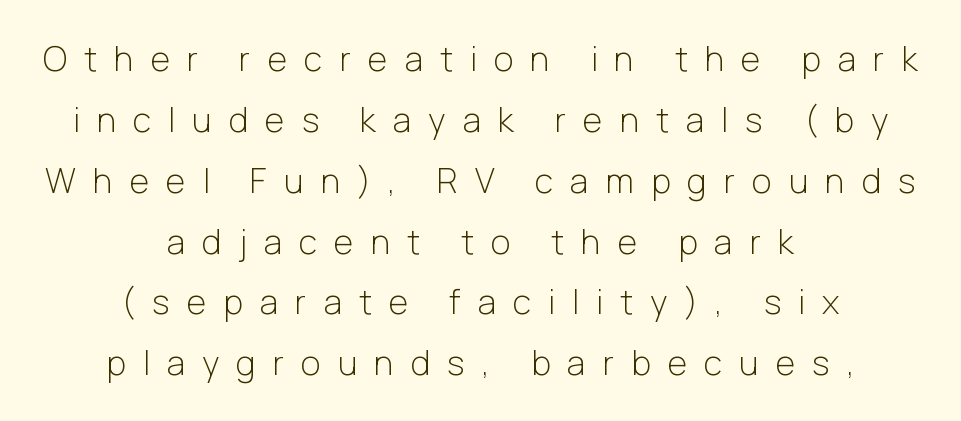
{"serif": "no", "italic": "no", "bold": "no", "weight": "light", "width": "normal", "stroke_contrast": "low", "x_height": "medium", "monospaced": "no", "underline": "no", "align": "center", "line_spacing_ratio": 1.79, "letter_spacing": "wide", "letter_spacing_em": 0.5, "glyph_px": 34}
